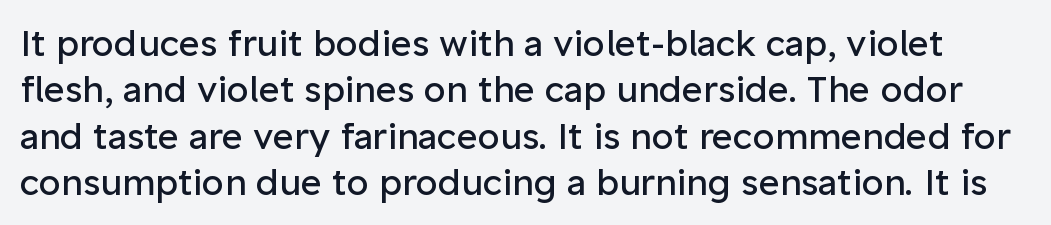
Q: Is the text bold? A: No.
Q: Is the text italic (slanted)? A: No, it is upright.
Q: Is the typeface a serif or a sans-serif typeface? A: Sans-serif.
Q: Is the text underlined? A: No.
Q: Is the spacing between letters normal or unusually wide? A: Normal.
Q: Is the spacing between lines tight, normal or loose? A: Normal.
Q: Width (condensed, normal, or wide)? A: Normal.
Q: Stroke contrast? A: Low.
Q: x-height? A: Medium.
Q: Monospaced? A: No.
